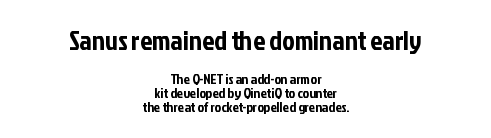
Q: Is the text italic (slanted)? A: No, it is upright.
Q: Is the text underlined? A: No.
Q: How is the paragraph aligned? A: Centered.
Q: Is the spacing between letters normal or unusually wide? A: Normal.
Q: Is the spacing between lines tight, normal or loose? A: Tight.
Q: Which block of text is set in a larger size, the first (top) or the second (bottom)? A: The first (top) one.
